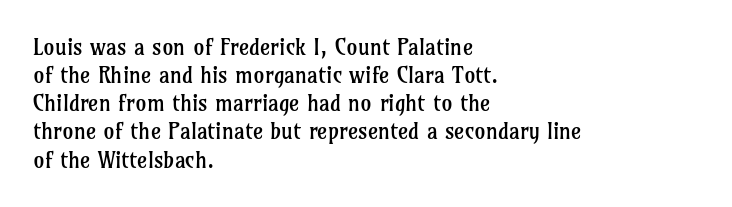
Q: Is the text bold? A: No.
Q: Is the text italic (slanted)? A: No, it is upright.
Q: Is the text underlined? A: No.
Q: How is the paragraph aligned? A: Left-aligned.
Q: Is the spacing between letters normal or unusually wide? A: Normal.
Q: Is the spacing between lines tight, normal or loose? A: Normal.
